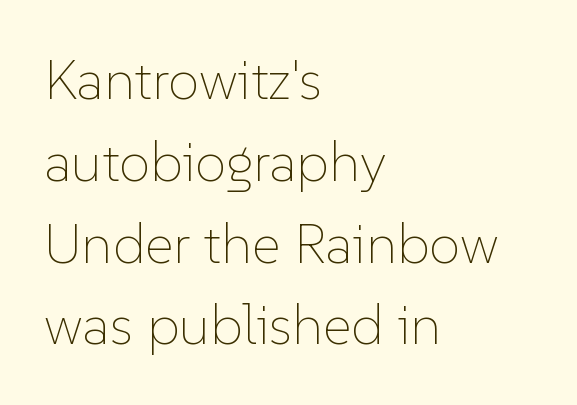
Q: Is the text bold? A: No.
Q: Is the text italic (slanted)? A: No, it is upright.
Q: Is the text underlined? A: No.
Q: How is the paragraph aligned? A: Left-aligned.
Q: Is the spacing between letters normal or unusually wide? A: Normal.
Q: Is the spacing between lines tight, normal or loose? A: Normal.
Q: Width (condensed, normal, or wide)? A: Normal.
Q: Stroke contrast? A: Low.
Q: x-height? A: Medium.
Q: Monospaced? A: No.
